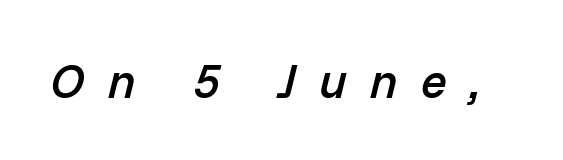
{"italic": "yes", "lean": "right", "slant_degrees": 14, "bold": "semi", "weight": "semibold", "width": "normal", "stroke_contrast": "low", "x_height": "medium", "monospaced": "no", "underline": "no", "letter_spacing": "wide", "letter_spacing_em": 0.48, "glyph_px": 48}
